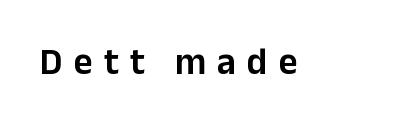
{"serif": "no", "italic": "no", "width": "normal", "stroke_contrast": "low", "x_height": "medium", "monospaced": "no", "underline": "no", "letter_spacing": "wide", "letter_spacing_em": 0.3, "glyph_px": 37}
